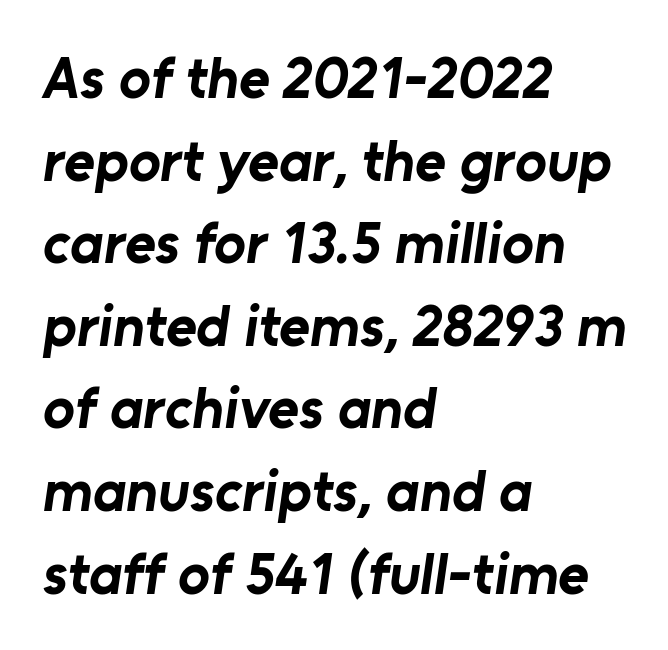
Decoration check: the copy has no underline. I'd describe the lettering as bold — thick and assertive. This is sans-serif lettering, the kind often seen on screens and signage. Character widths vary here, with narrow letters taking less room than wide ones.
